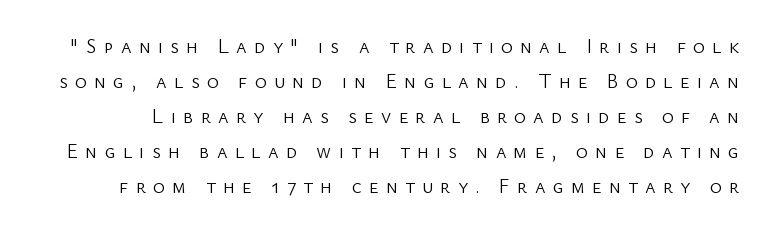
{"italic": "no", "bold": "no", "underline": "no", "line_spacing_ratio": 1.75, "letter_spacing": "wide", "letter_spacing_em": 0.36, "glyph_px": 20}
